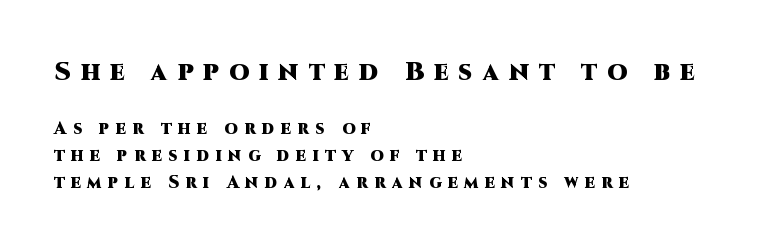
The image shows 26 px bold type, upright; set left-aligned, normal line spacing (1.61x), unusually wide letter spacing (+0.38 em), not underlined; the first (top) block is 1.53x larger.
